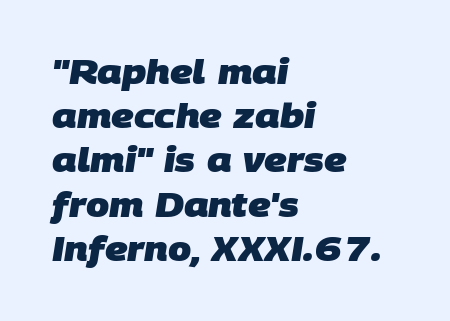
In CSS terms this would be text-align: left. Type without underlining. Pretty heavy lettering here — definitely bold. Think of a printed novel: that variable character pitch is what you see here.
